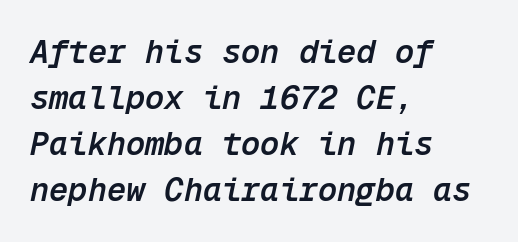
Q: Is the text bold? A: Semi-bold.
Q: Is the text italic (slanted)? A: Yes, it leans right by about 12 degrees.
Q: Is the text underlined? A: No.
Q: How is the paragraph aligned? A: Left-aligned.
Q: Is the spacing between letters normal or unusually wide? A: Normal.
Q: Is the spacing between lines tight, normal or loose? A: Normal.
Q: Width (condensed, normal, or wide)? A: Normal.
Q: Stroke contrast? A: Low.
Q: x-height? A: Medium.
Q: Monospaced? A: Yes.
